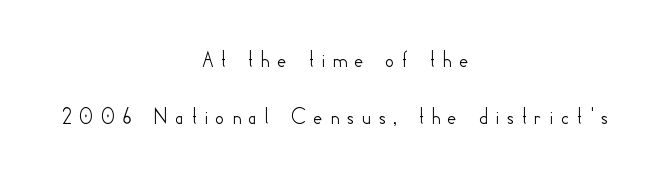
{"italic": "no", "underline": "no", "align": "center", "line_spacing": "loose", "line_spacing_ratio": 2.48, "letter_spacing": "wide", "letter_spacing_em": 0.3, "glyph_px": 23}
